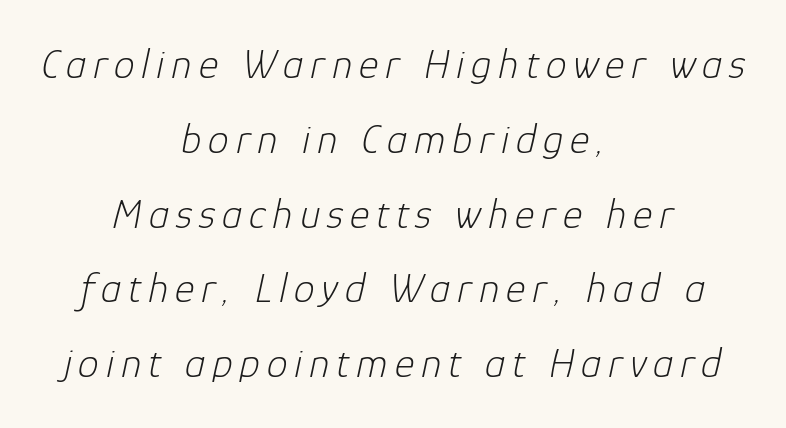
The image shows 42 px light type, italic (leaning right); set centered, line spacing 1.78x, not underlined; low stroke contrast and a medium x-height.
